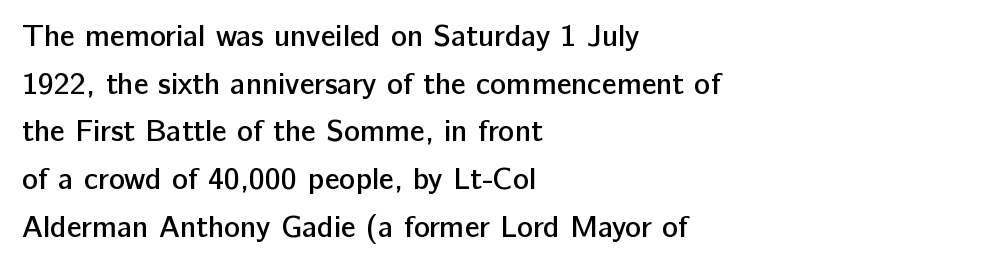
The image shows 30 px semibold sans-serif type, upright; set left-aligned, normal line spacing (1.59x), normal letter spacing, not underlined; low stroke contrast and a medium x-height.
